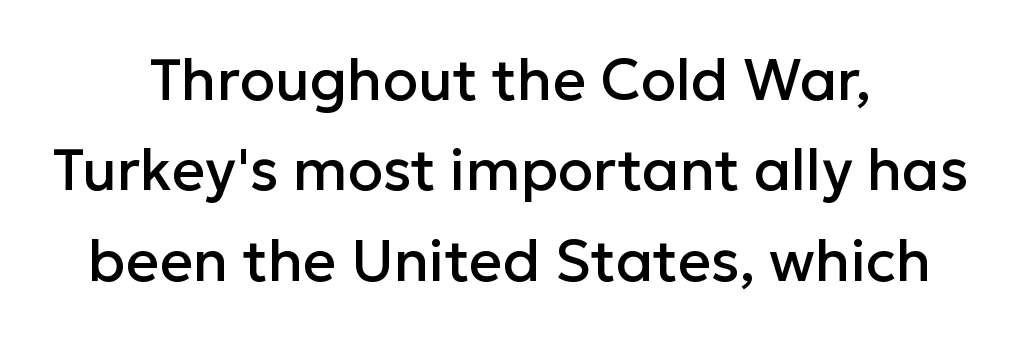
Q: Is the text italic (slanted)? A: No, it is upright.
Q: Is the typeface a serif or a sans-serif typeface? A: Sans-serif.
Q: Is the text underlined? A: No.
Q: How is the paragraph aligned? A: Centered.
Q: Is the spacing between letters normal or unusually wide? A: Normal.
Q: Is the spacing between lines tight, normal or loose? A: Normal.
Q: Width (condensed, normal, or wide)? A: Normal.
Q: Stroke contrast? A: Low.
Q: x-height? A: Medium.
Q: Monospaced? A: No.
